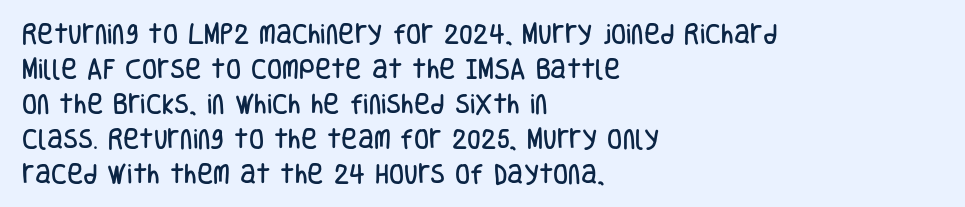
Q: Is the text italic (slanted)? A: No, it is upright.
Q: Is the text underlined? A: No.
Q: How is the paragraph aligned? A: Left-aligned.
Q: Is the spacing between letters normal or unusually wide? A: Normal.
Q: Is the spacing between lines tight, normal or loose? A: Normal.
